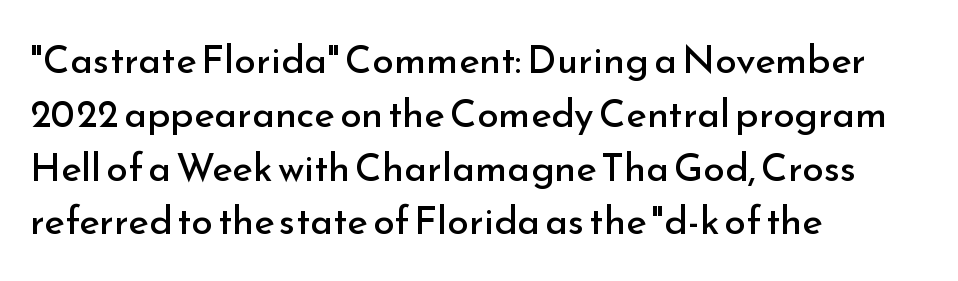
{"serif": "no", "italic": "no", "bold": "no", "weight": "regular", "width": "normal", "stroke_contrast": "low", "x_height": "small", "monospaced": "no", "underline": "no", "align": "left", "line_spacing": "normal", "line_spacing_ratio": 1.38, "letter_spacing": "normal", "letter_spacing_em": 0.0, "glyph_px": 39}
